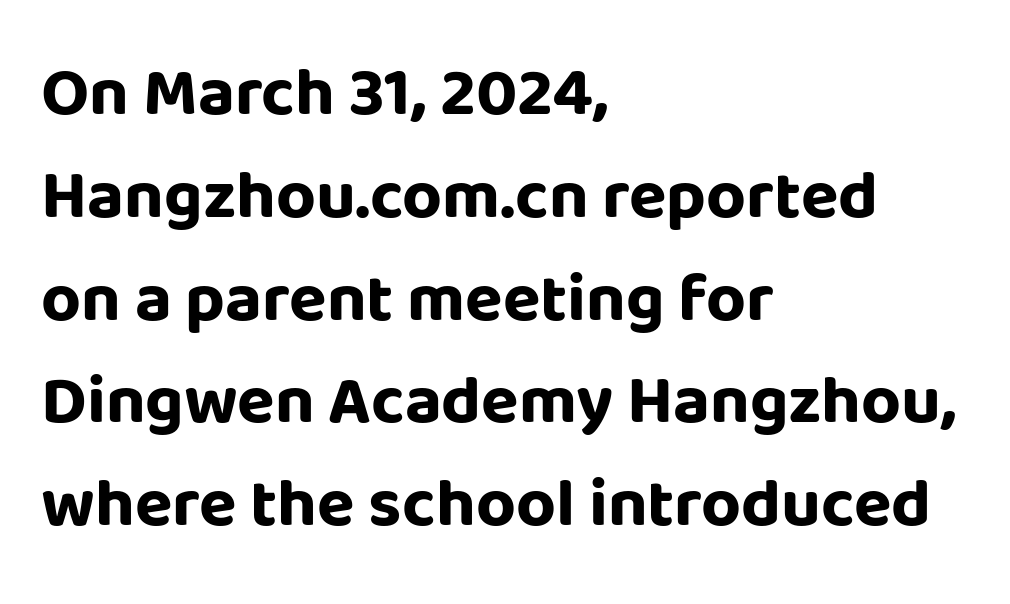
{"serif": "no", "italic": "no", "bold": "yes", "weight": "bold", "width": "normal", "stroke_contrast": "low", "x_height": "large", "monospaced": "no", "underline": "no", "align": "left", "line_spacing": "normal", "line_spacing_ratio": 1.49, "letter_spacing": "normal", "letter_spacing_em": 0.0, "glyph_px": 69}
